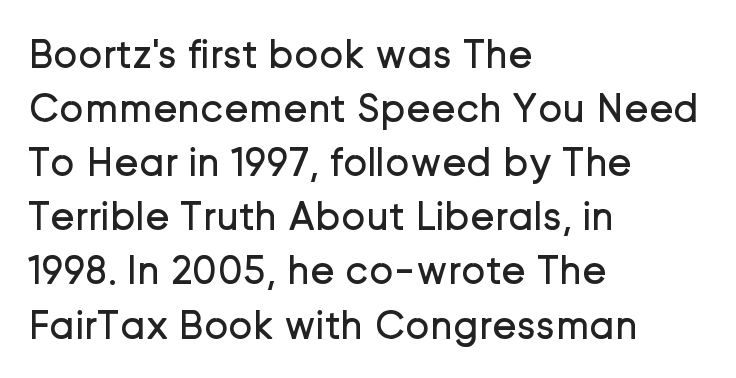
The image shows 41 px regular-weight sans-serif type, upright; set left-aligned, normal line spacing (1.32x), normal letter spacing, not underlined; low stroke contrast and a medium x-height.
